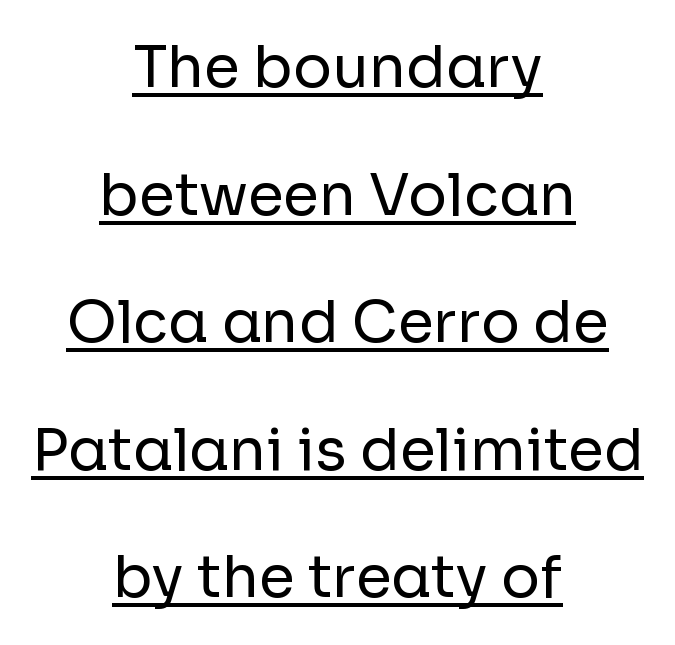
The characters are drawn with everyday or finer stroke widths. A typographer would call this underscored text. The compositor balanced each line on the midline. To sum up the face: it is a sans, with no serifs.
